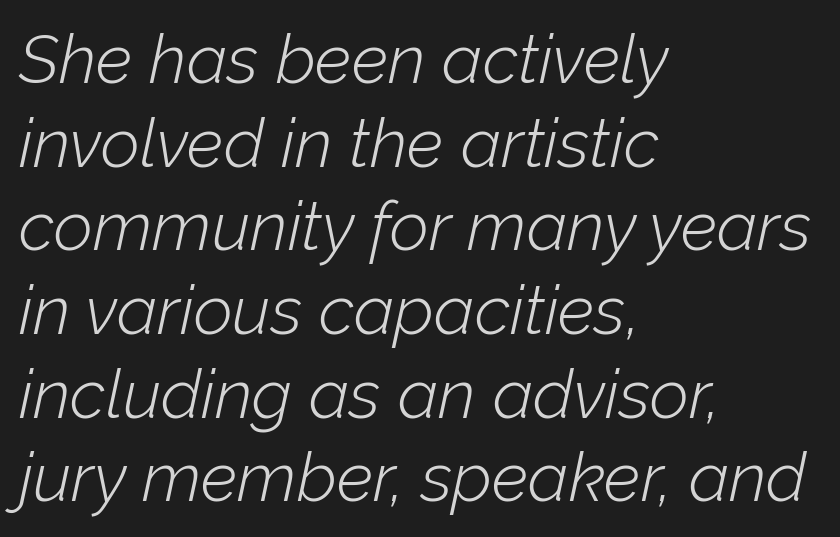
Q: Is the text bold? A: No.
Q: Is the text italic (slanted)? A: Yes, it leans right by about 12 degrees.
Q: Is the text underlined? A: No.
Q: How is the paragraph aligned? A: Left-aligned.
Q: Is the spacing between letters normal or unusually wide? A: Normal.
Q: Width (condensed, normal, or wide)? A: Normal.
Q: Stroke contrast? A: Low.
Q: x-height? A: Medium.
Q: Monospaced? A: No.
